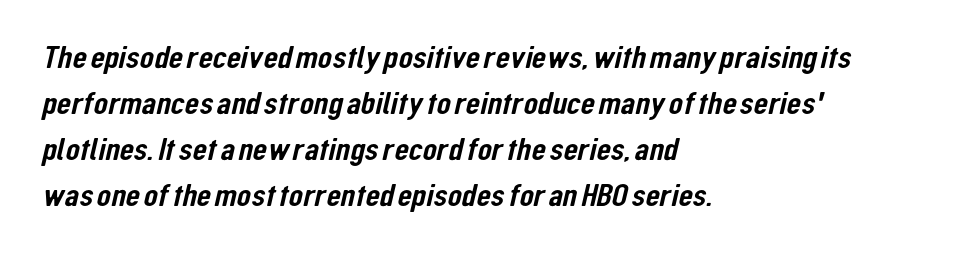
Q: Is the typeface a serif or a sans-serif typeface? A: Sans-serif.
Q: Is the text underlined? A: No.
Q: How is the paragraph aligned? A: Left-aligned.
Q: Is the spacing between letters normal or unusually wide? A: Normal.
Q: Is the spacing between lines tight, normal or loose? A: Normal.
Q: Width (condensed, normal, or wide)? A: Condensed.
Q: Stroke contrast? A: Low.
Q: x-height? A: Medium.
Q: Monospaced? A: No.
